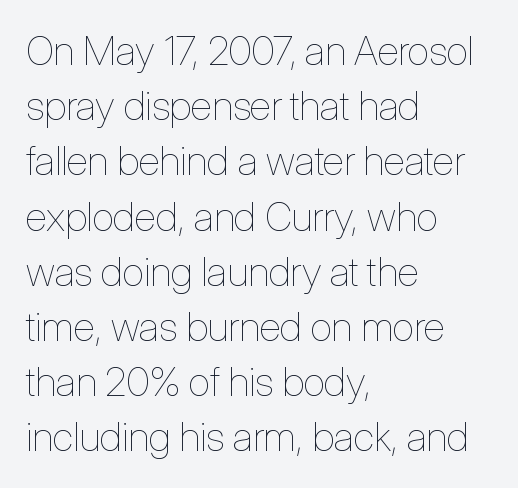
Posture: upright roman. The vertical gap from one line to the next is medium. Words appear dense and cohesive because spacing is normal. This rendering features lettering with no underline. Think of a printed novel: that variable character pitch is what you see here.
